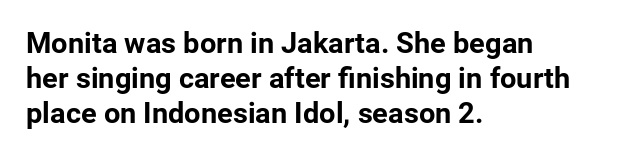
{"serif": "no", "italic": "no", "bold": "yes", "weight": "bold", "width": "normal", "stroke_contrast": "low", "x_height": "medium", "monospaced": "no", "underline": "no", "align": "left", "line_spacing_ratio": 1.21, "letter_spacing": "normal", "letter_spacing_em": 0.0, "glyph_px": 29}
